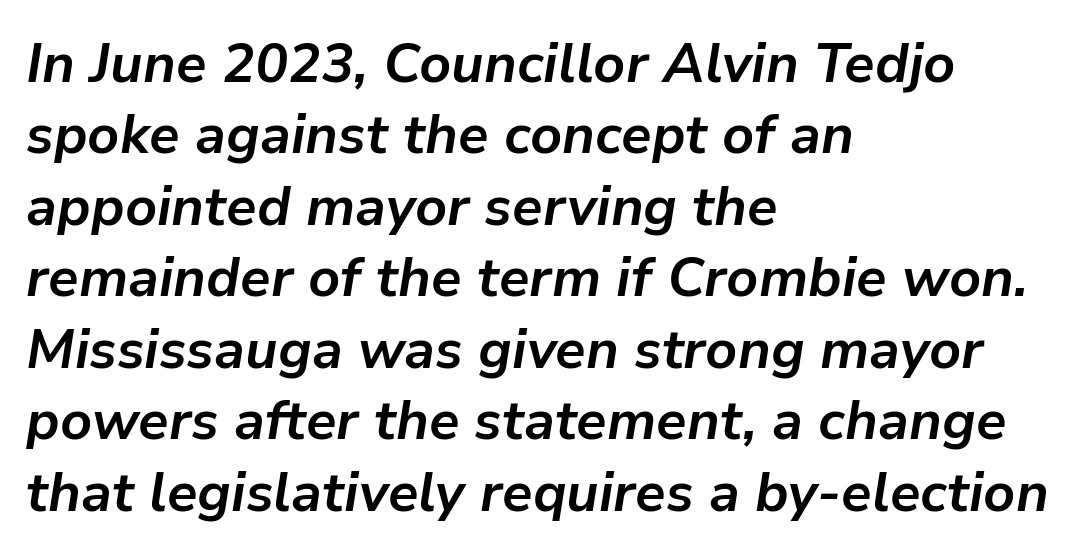
Posture: slanted. Weight check: bold — yes, fully. These lines stack with their left ends in a neat column. Is this a fixed-width face? No — the glyphs have proportional, varying widths. The passage shown has conventional tracking throughout.
